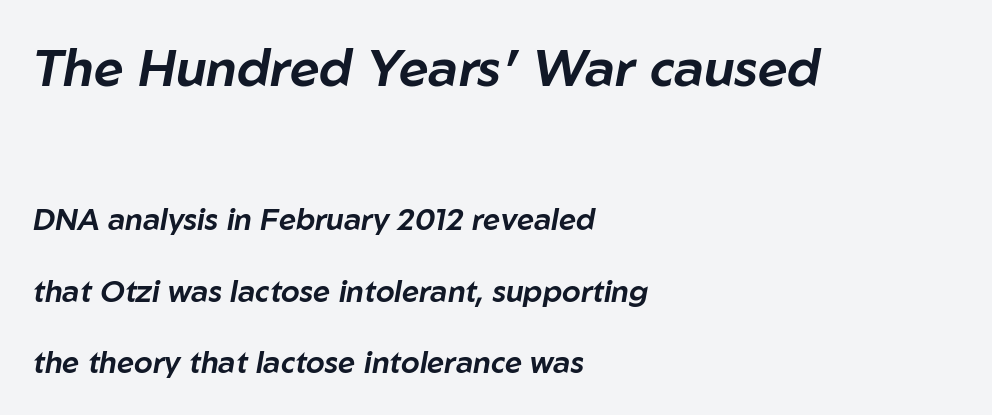
The image shows 52 px text type, italic (leaning right); set left-aligned, loose line spacing (2.39x), normal letter spacing, not underlined; the first (top) block is 1.73x larger; low stroke contrast and a medium x-height.
